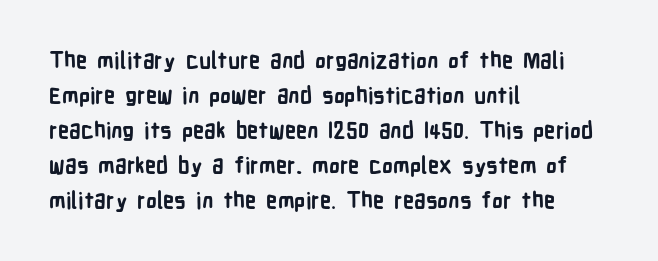
Horizontal bands of white between lines are of average thickness. The rendering keeps characters at their native spacing. Line beginnings align vertically; line endings do not. The font is running at its bold setting. No italicization has been applied; the sample stays upright.
